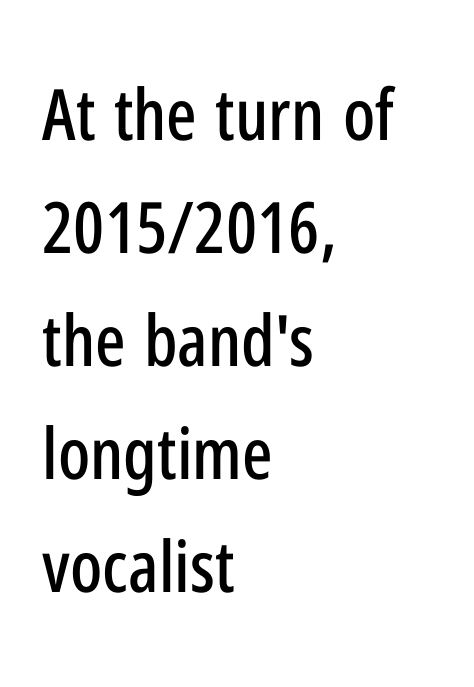
The image shows 71 px condensed sans-serif type, upright; set left-aligned, normal line spacing (1.59x), normal letter spacing, not underlined; low stroke contrast and a medium x-height.
